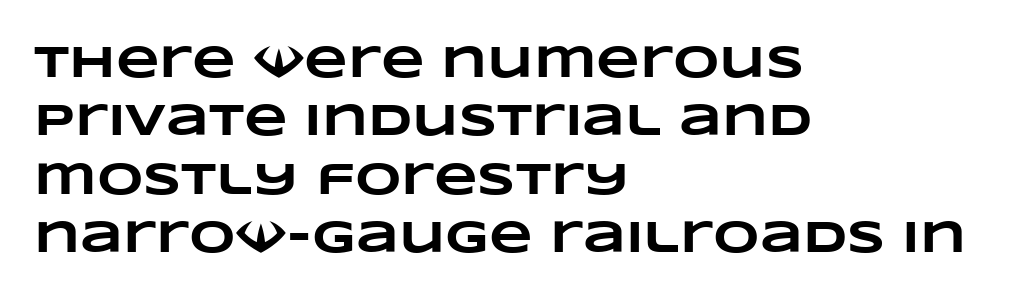
The image shows 45 px heavy, wide type; set left-aligned, normal line spacing (1.3x), normal letter spacing, not underlined; low stroke contrast and a large x-height.
